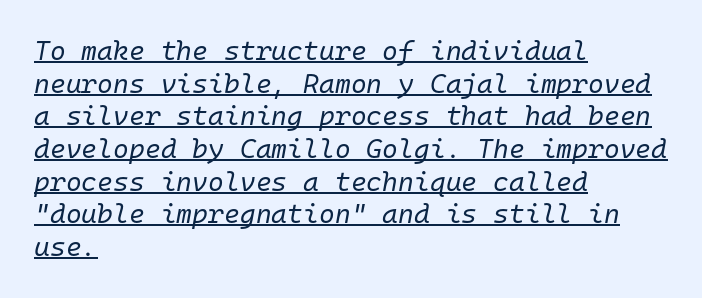
This is oblique type, the kind used for emphasis or titles. The rendering anchors every line to the left-hand side. Spacing between characters is what you'd get straight out of the box. Is there an underline? Yes — a line sits under the letters.
